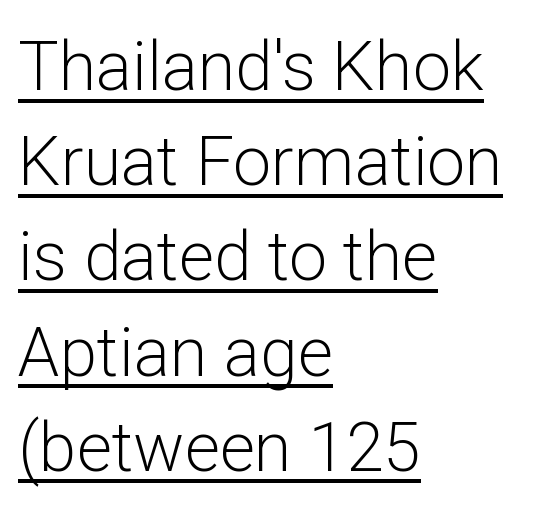
Q: Is the text bold? A: No.
Q: Is the text italic (slanted)? A: No, it is upright.
Q: Is the typeface a serif or a sans-serif typeface? A: Sans-serif.
Q: Is the text underlined? A: Yes.
Q: How is the paragraph aligned? A: Left-aligned.
Q: Is the spacing between letters normal or unusually wide? A: Normal.
Q: Is the spacing between lines tight, normal or loose? A: Normal.
Q: Width (condensed, normal, or wide)? A: Normal.
Q: Stroke contrast? A: Low.
Q: x-height? A: Medium.
Q: Monospaced? A: No.
